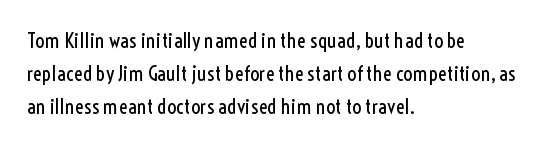
{"italic": "no", "bold": "no", "underline": "no", "align": "left", "line_spacing": "normal", "line_spacing_ratio": 1.57, "letter_spacing": "normal", "letter_spacing_em": 0.0, "glyph_px": 21}
